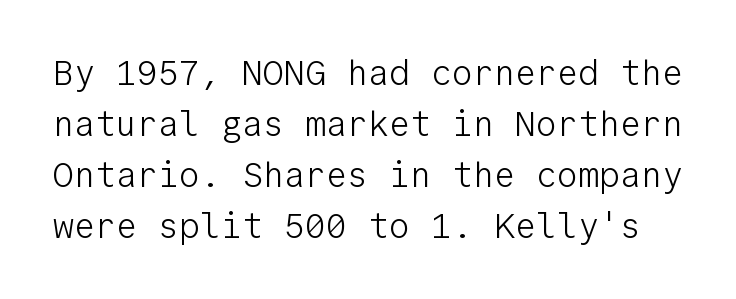
{"serif": "no", "italic": "no", "bold": "no", "weight": "light", "width": "normal", "stroke_contrast": "low", "x_height": "medium", "monospaced": "yes", "underline": "no", "line_spacing": "normal", "line_spacing_ratio": 1.46, "letter_spacing": "normal", "letter_spacing_em": 0.0, "glyph_px": 35}
